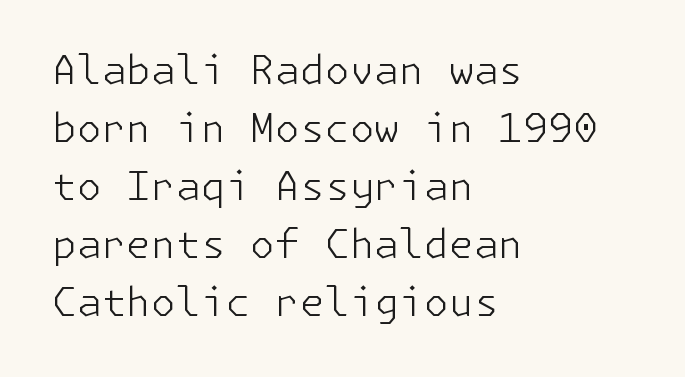
{"serif": "no", "italic": "no", "bold": "no", "weight": "light", "width": "normal", "stroke_contrast": "low", "x_height": "medium", "underline": "no", "align": "left", "line_spacing": "normal", "line_spacing_ratio": 1.45, "letter_spacing": "normal", "letter_spacing_em": 0.0, "glyph_px": 40}
